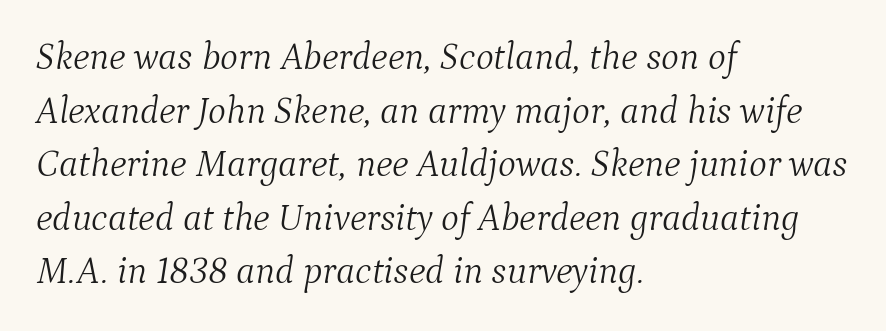
The image shows 38 px light serif type, italic (leaning right); set left-aligned, normal line spacing (1.41x), normal letter spacing, not underlined; medium stroke contrast and a medium x-height.
